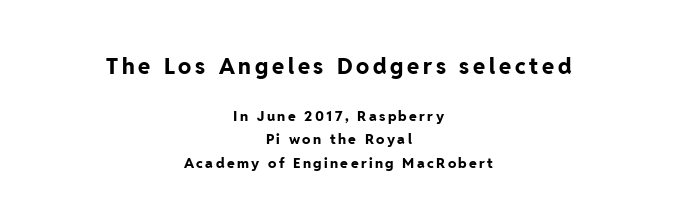
Q: Is the text bold? A: Yes.
Q: Is the text italic (slanted)? A: No, it is upright.
Q: Is the text underlined? A: No.
Q: How is the paragraph aligned? A: Centered.
Q: Is the spacing between lines tight, normal or loose? A: Normal.
Q: Which block of text is set in a larger size, the first (top) or the second (bottom)? A: The first (top) one.
